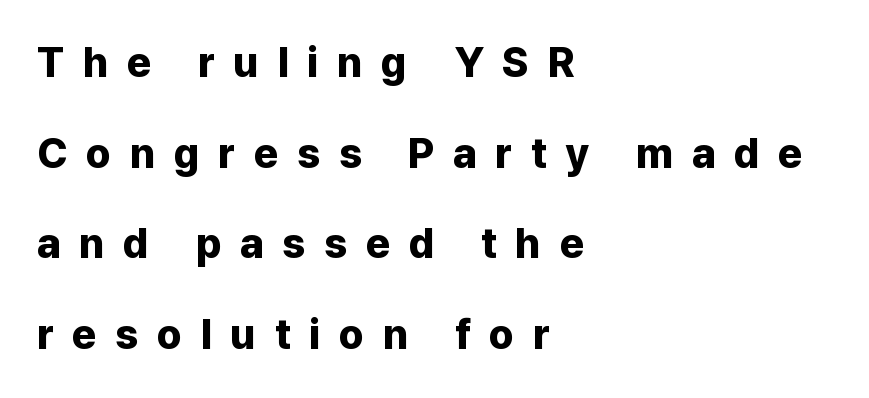
{"serif": "no", "italic": "no", "bold": "yes", "weight": "bold", "width": "normal", "stroke_contrast": "low", "x_height": "medium", "monospaced": "no", "underline": "no", "align": "left", "line_spacing": "loose", "line_spacing_ratio": 2.16, "letter_spacing": "wide", "letter_spacing_em": 0.44, "glyph_px": 42}
